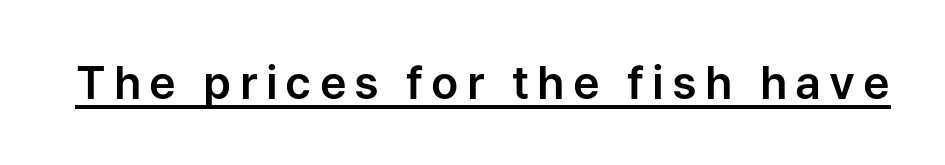
The image shows 45 px sans-serif type, upright; set underlined; low stroke contrast and a medium x-height.
